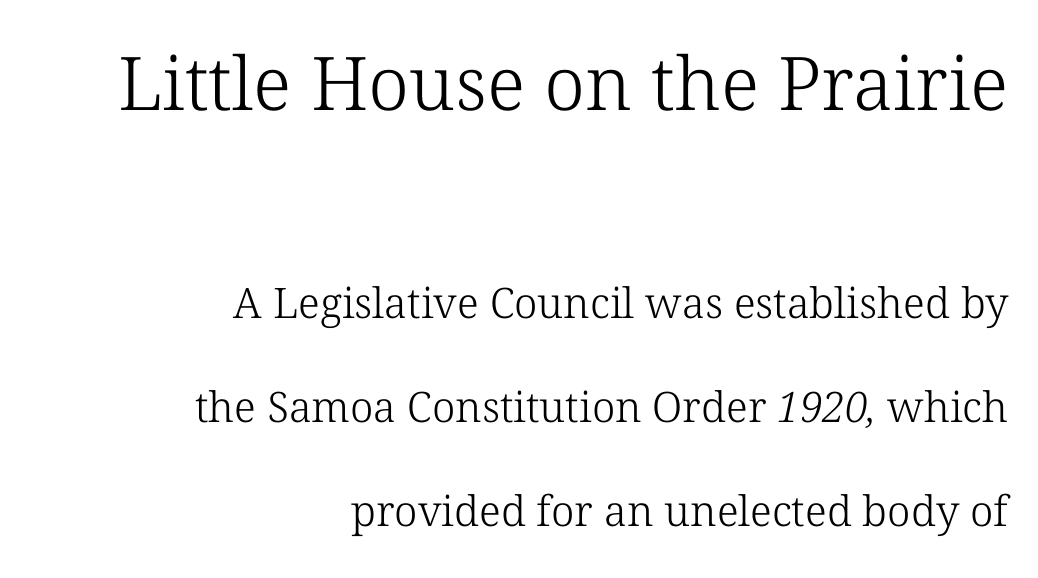
{"serif": "yes", "bold": "no", "weight": "light", "width": "normal", "stroke_contrast": "low", "x_height": "medium", "monospaced": "no", "underline": "no", "align": "right", "line_spacing": "loose", "line_spacing_ratio": 2.48, "letter_spacing": "normal", "letter_spacing_em": 0.0, "larger_block": "first", "size_ratio": 1.76, "glyph_px": 74}
